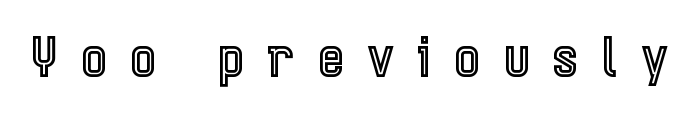
{"italic": "no", "width": "condensed", "x_height": "medium", "monospaced": "no", "underline": "no", "letter_spacing": "wide", "letter_spacing_em": 0.45, "glyph_px": 54}
